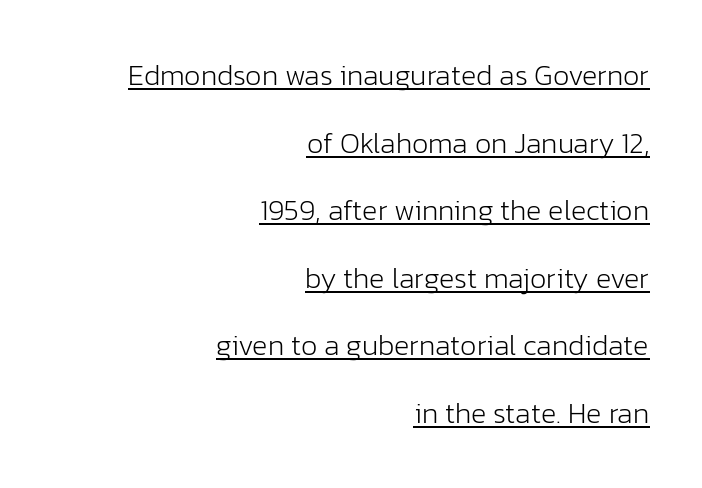
Q: Is the text bold? A: No.
Q: Is the text italic (slanted)? A: No, it is upright.
Q: Is the typeface a serif or a sans-serif typeface? A: Sans-serif.
Q: Is the text underlined? A: Yes.
Q: How is the paragraph aligned? A: Right-aligned.
Q: Is the spacing between letters normal or unusually wide? A: Normal.
Q: Is the spacing between lines tight, normal or loose? A: Loose.
Q: Width (condensed, normal, or wide)? A: Normal.
Q: Stroke contrast? A: Low.
Q: x-height? A: Medium.
Q: Monospaced? A: No.
